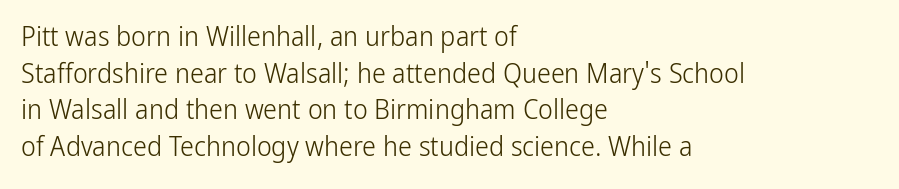
The letters advance in unequal steps, a hallmark of proportional type. Stems here are at most as thick as an everyday book face. The rendering anchors every line to the left-hand side. This is roman type, the default non-slanted kind.
